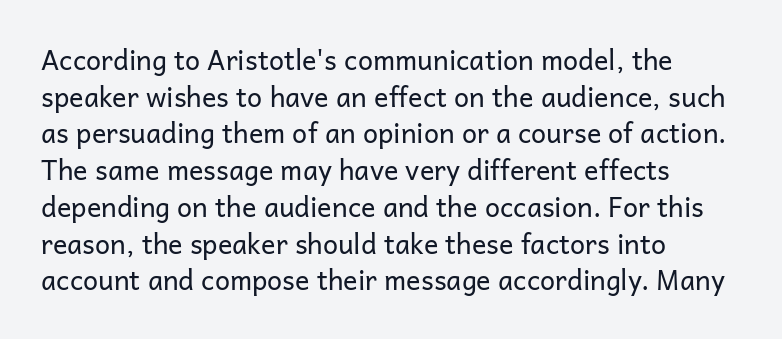
The image shows 27 px text type, upright; set left-aligned, normal line spacing (1.36x), normal letter spacing, not underlined.
